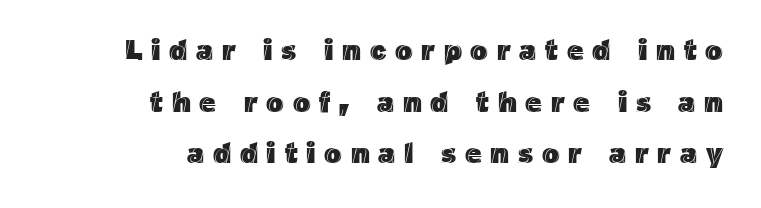
Tall strokes in this sample are plumb rather than angled. Do the characters align in a grid? No, the font is proportional. Students, note that the glyphs here are deliberately spaced far apart. Any mark beneath the type? The region is blank. The paragraph has a hard right edge and a soft left edge.
